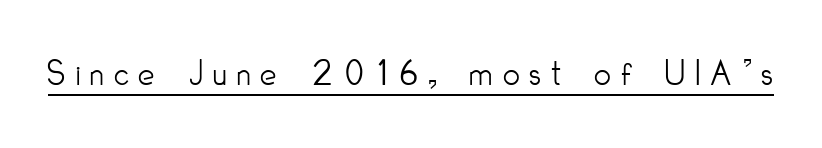
Spacing verdict: proportional, widths tailored to each character. The weight would be labelled regular, book, light, or lighter still. The gaps between neighbouring characters are conspicuously large. A typesetter would mark this as roman, not italic. Honestly, the underline is the first thing you notice here. Serif or sans? Sans — the stroke terminals are bare.
